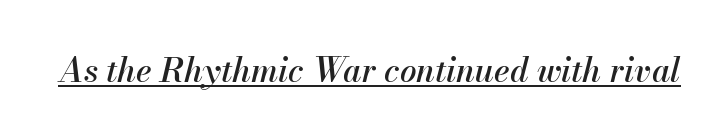
{"italic": "yes", "lean": "right", "slant_degrees": 13, "width": "normal", "stroke_contrast": "medium", "x_height": "small", "monospaced": "no", "underline": "yes", "letter_spacing": "normal", "letter_spacing_em": 0.0, "glyph_px": 33}
